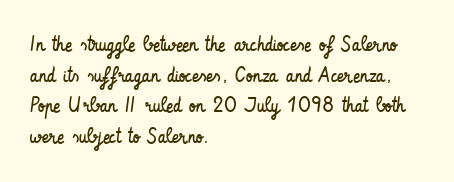
The image shows 21 px text type, upright; set left-aligned, normal line spacing (1.46x), normal letter spacing, not underlined.
